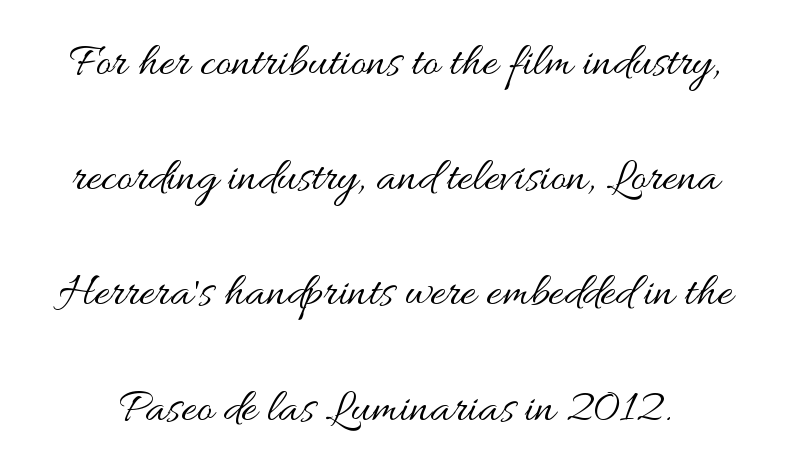
Summary of weight: not heavy and not bold. Characters follow at the spacing the type designer built in. Whoever set this chose breathing room over compactness in the vertical rhythm. Character widths vary here, with narrow letters taking less room than wide ones. The space directly below the letters is spotless.
